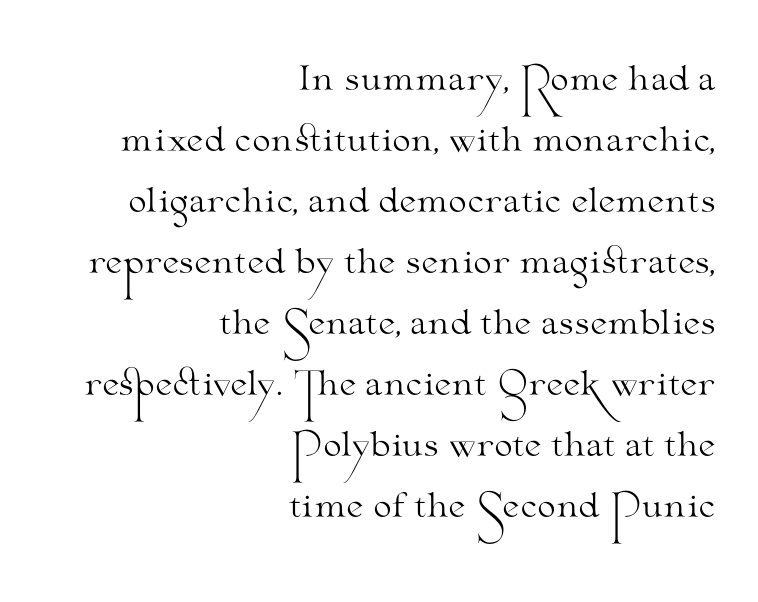
Descenders hang freely into open space. The face looks like a standard text weight, possibly lighter. Each letter keeps its own natural width here, so spacing adapts to shape. Note: serifs present on the glyphs. Notice how the passage keeps a crisp vertical edge on the right only.
